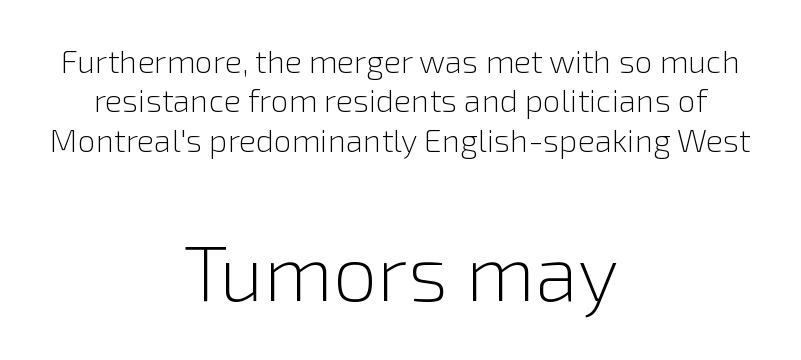
{"serif": "no", "italic": "no", "bold": "no", "weight": "light", "width": "normal", "x_height": "medium", "monospaced": "no", "underline": "no", "align": "center", "line_spacing_ratio": 1.23, "letter_spacing": "normal", "letter_spacing_em": 0.0, "larger_block": "second", "size_ratio": 2.47, "glyph_px": 79}
